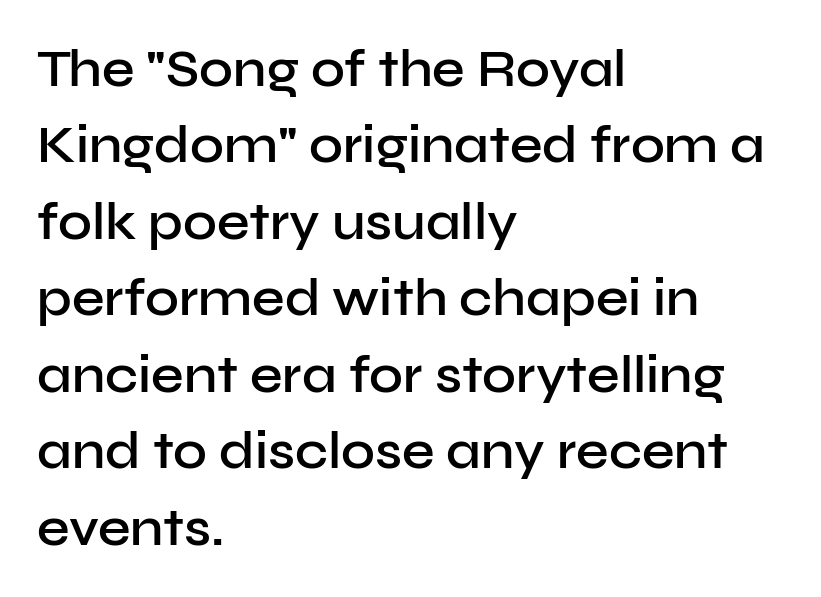
The image shows 52 px semibold sans-serif type, upright; set left-aligned, normal line spacing (1.47x), normal letter spacing, not underlined; low stroke contrast and a medium x-height.
